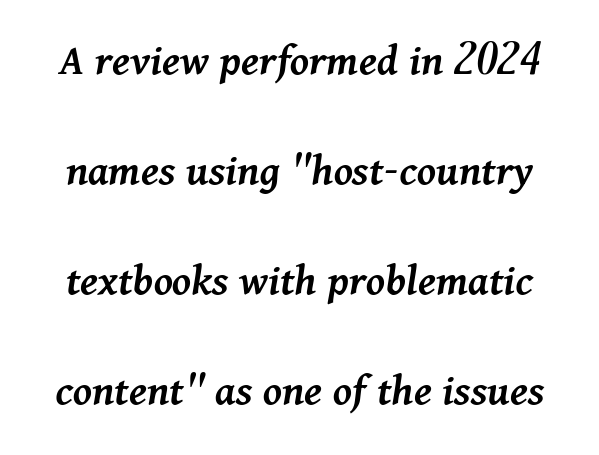
{"italic": "yes", "lean": "right", "slant_degrees": 11, "bold": "semi", "weight": "semibold", "width": "normal", "stroke_contrast": "medium", "x_height": "medium", "monospaced": "no", "underline": "no", "line_spacing": "loose", "line_spacing_ratio": 2.39, "letter_spacing": "normal", "letter_spacing_em": 0.0, "glyph_px": 46}
